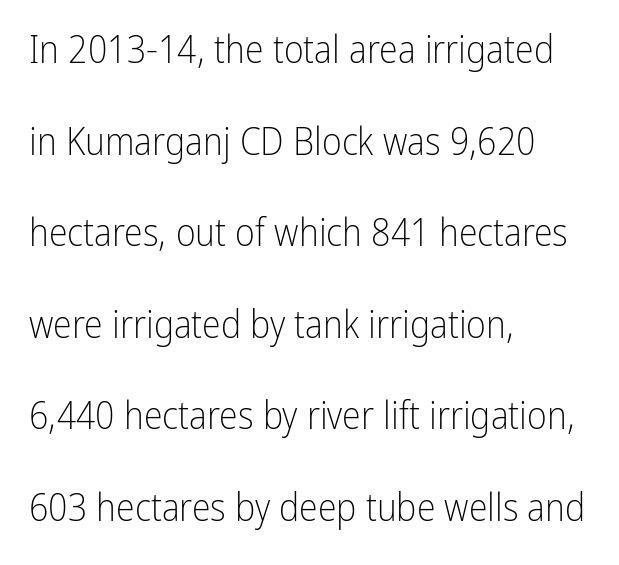
{"serif": "no", "italic": "no", "bold": "no", "weight": "light", "width": "condensed", "stroke_contrast": "low", "x_height": "medium", "monospaced": "no", "underline": "no", "align": "left", "line_spacing": "loose", "line_spacing_ratio": 2.41, "letter_spacing": "normal", "letter_spacing_em": 0.0, "glyph_px": 38}
